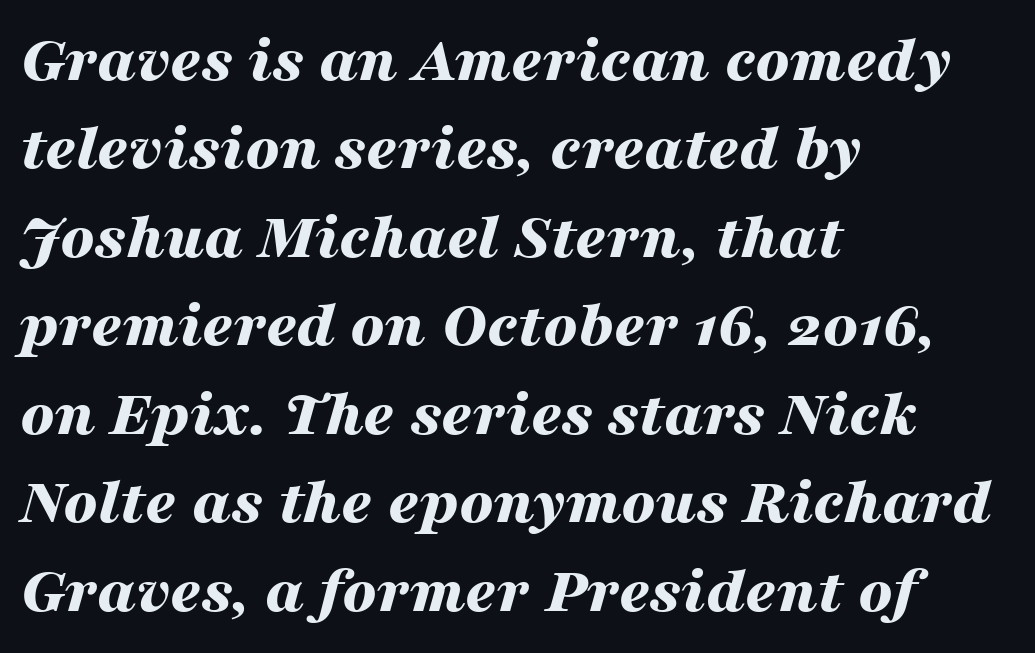
Is the block centered? No — it sits flush against the left margin. The rendering uses a moderate line-height, typical for paragraphs. Just letters on the line, the space beneath them empty. Quick note: italic. In terms of letterspacing, this is plain default setting.
